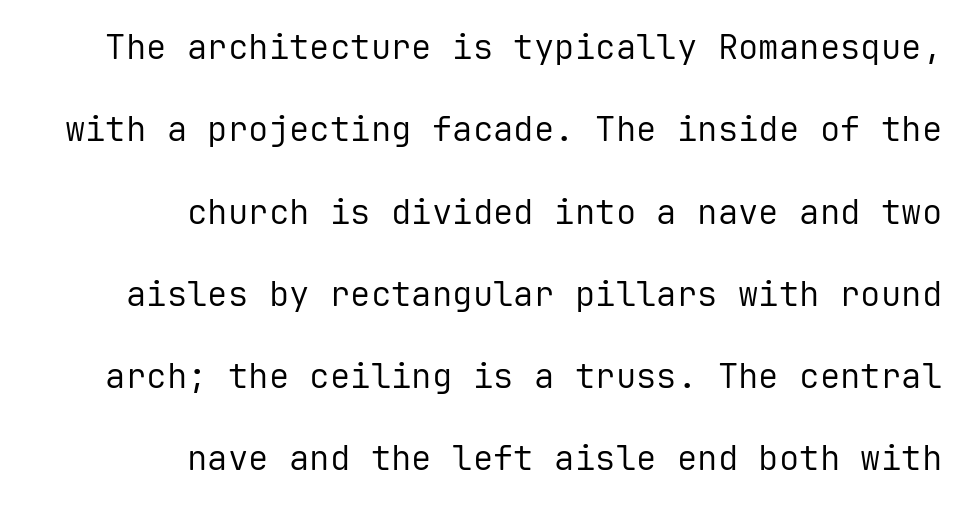
The text was rendered using a sans face with plain stroke endings. Each new line begins a long way beneath the previous one. A quiet, ordinary-to-light weight characterises the typeface. What stands out about the letter spacing? Nothing — it is the standard amount. The ragged edge is on the left, which tells us the setting is flush right. Here the designer chose a console-style face with uniform glyph widths.
